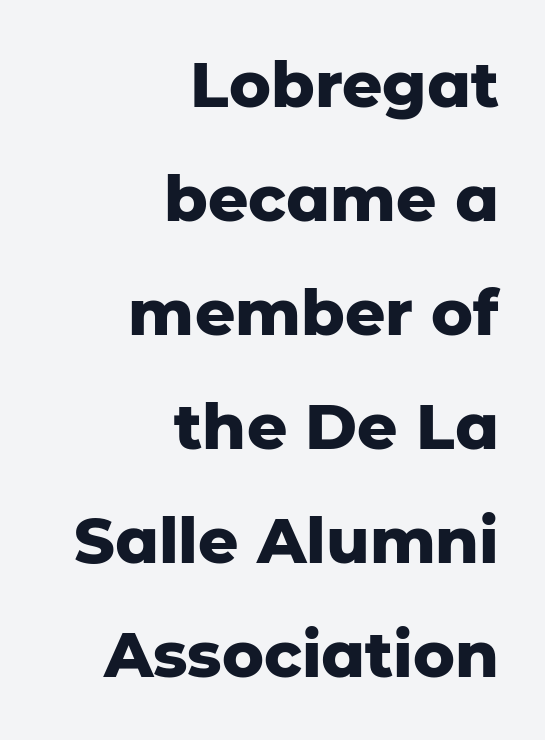
The image shows 63 px heavy sans-serif type, upright; set right-aligned, line spacing 1.81x, normal letter spacing, not underlined; low stroke contrast and a medium x-height.
